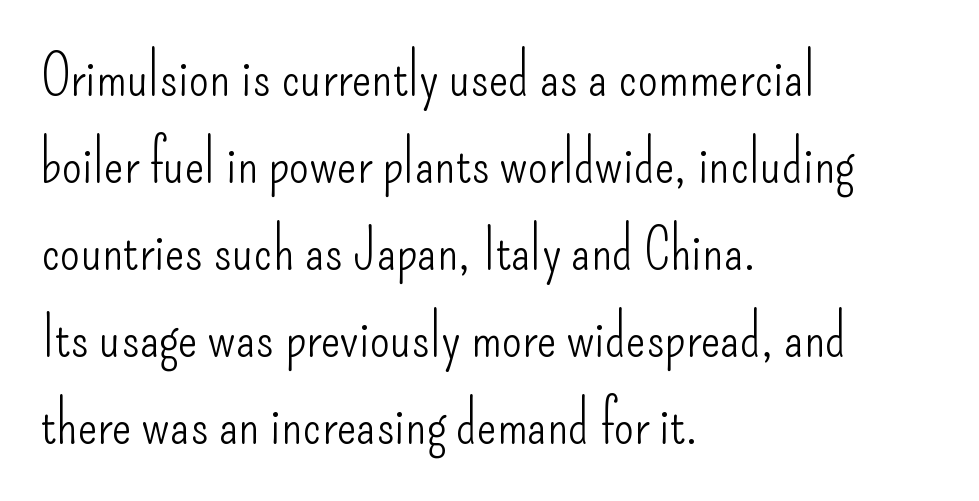
{"serif": "no", "italic": "no", "bold": "no", "weight": "light", "width": "condensed", "stroke_contrast": "low", "x_height": "small", "monospaced": "no", "underline": "no", "align": "left", "line_spacing": "normal", "line_spacing_ratio": 1.5, "letter_spacing": "normal", "letter_spacing_em": 0.0, "glyph_px": 58}
